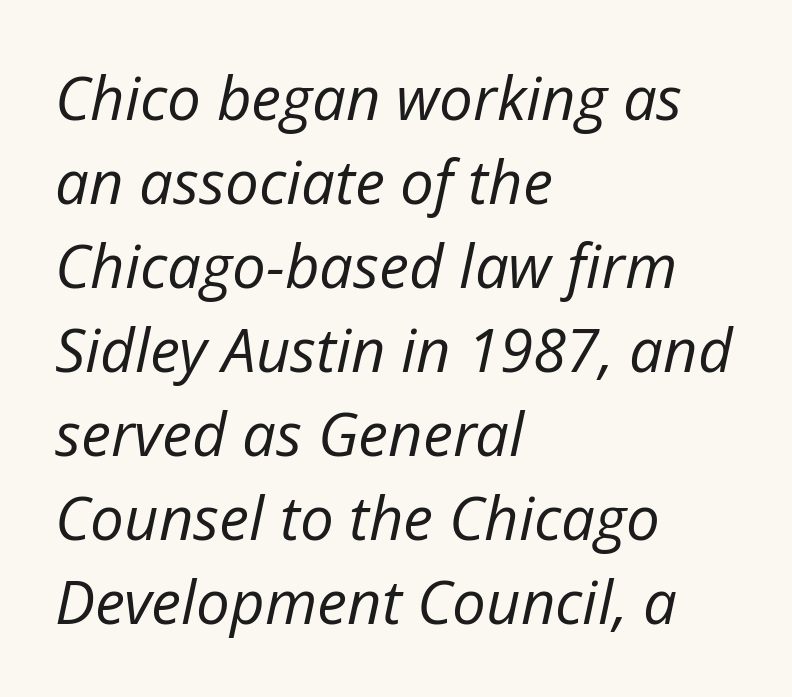
One-word summary of the alignment: left. Rule under the text: the space is simply empty. Varying glyph widths throughout — classic text-font behaviour. Regular leading. Quick note: italic.
